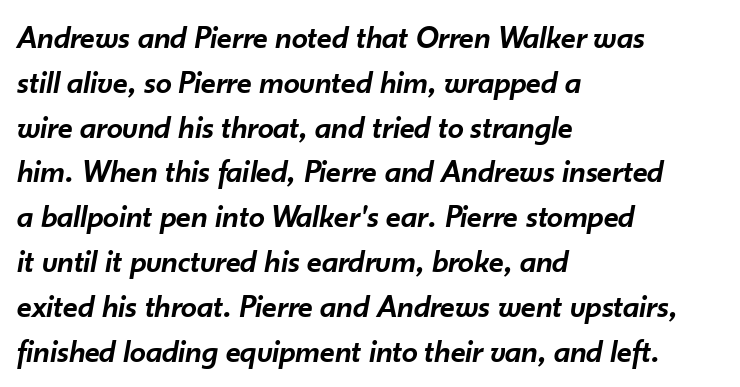
The glyphs are unaccompanied by any horizontal stroke below them. Each letter keeps its own natural width here, so spacing adapts to shape. A normal amount of white space separates one row of letters from the next. A typesetter would call this zero additional tracking. Yep, that's italic — everything's leaning.
